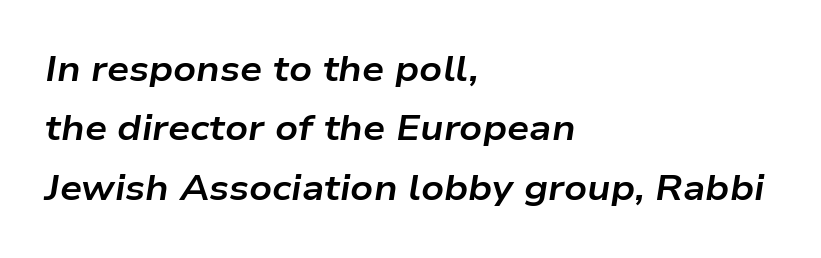
The image shows 35 px bold, wide type, italic (leaning right); set left-aligned, normal line spacing (1.7x), normal letter spacing, not underlined; low stroke contrast and a medium x-height.
